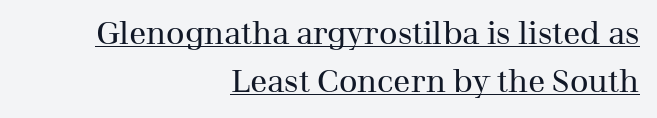
Q: Is the text bold? A: No.
Q: Is the text italic (slanted)? A: No, it is upright.
Q: Is the typeface a serif or a sans-serif typeface? A: Serif.
Q: Is the text underlined? A: Yes.
Q: How is the paragraph aligned? A: Right-aligned.
Q: Is the spacing between letters normal or unusually wide? A: Normal.
Q: Is the spacing between lines tight, normal or loose? A: Normal.
Q: Width (condensed, normal, or wide)? A: Normal.
Q: Stroke contrast? A: Medium.
Q: x-height? A: Medium.
Q: Monospaced? A: No.
